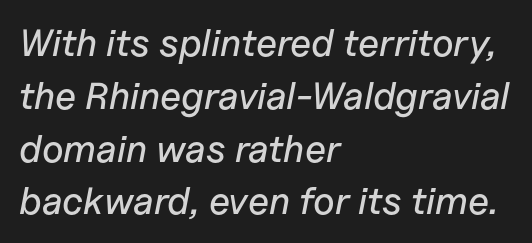
The image shows 38 px text type, italic (leaning right); set left-aligned, normal line spacing (1.39x), normal letter spacing, not underlined; low stroke contrast and a medium x-height.
